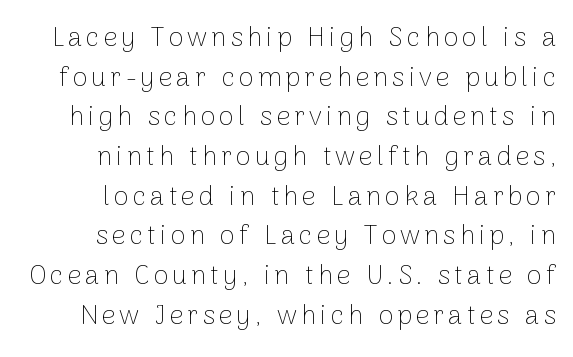
The leading is moderate, giving the passage an even texture. Unmarked baselines from the first word to the last. This is roman type, the default non-slanted kind. The typeface has the unassuming heft of standard copy or less.
